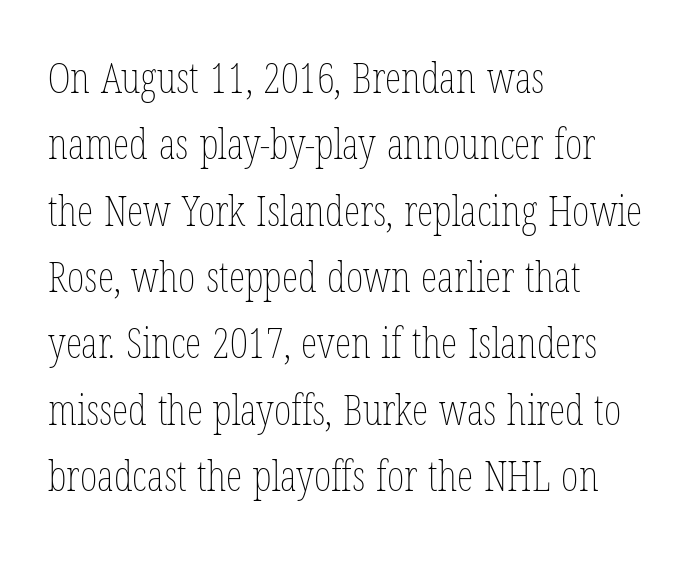
{"italic": "no", "bold": "no", "weight": "thin", "width": "condensed", "stroke_contrast": "low", "x_height": "medium", "monospaced": "no", "underline": "no", "align": "left", "line_spacing": "normal", "line_spacing_ratio": 1.58, "letter_spacing": "normal", "letter_spacing_em": 0.0, "glyph_px": 42}
